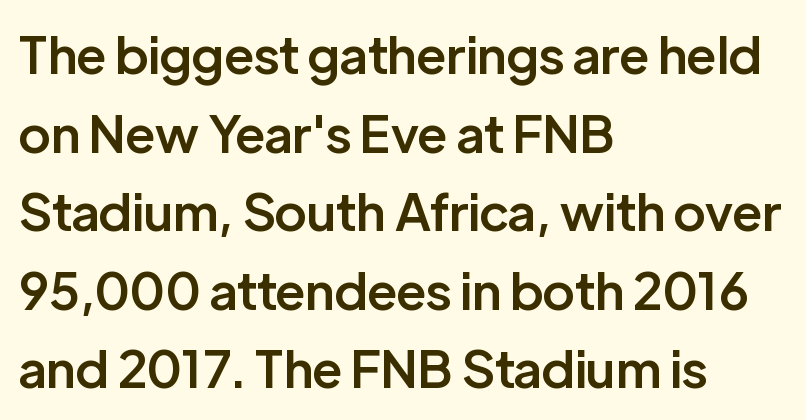
{"serif": "no", "italic": "no", "bold": "semi", "weight": "semibold", "width": "normal", "stroke_contrast": "low", "x_height": "medium", "monospaced": "no", "underline": "no", "align": "left", "line_spacing": "normal", "line_spacing_ratio": 1.54, "letter_spacing": "normal", "letter_spacing_em": 0.0, "glyph_px": 51}
